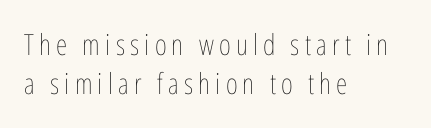
The image shows 29 px thin, condensed type, upright; set left-aligned, normal line spacing (1.36x), not underlined; low stroke contrast and a medium x-height.
